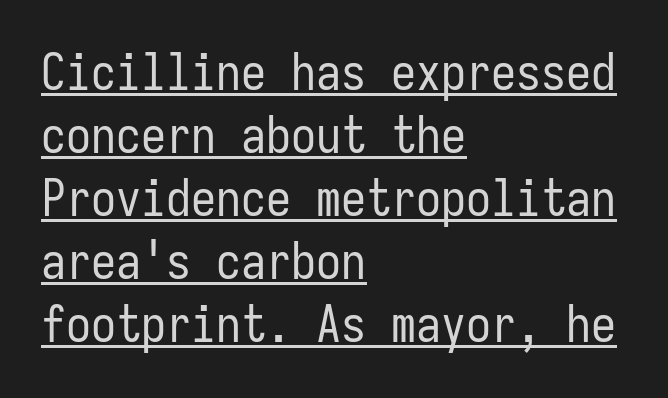
{"serif": "no", "italic": "no", "bold": "no", "weight": "regular", "width": "condensed", "stroke_contrast": "low", "x_height": "medium", "monospaced": "yes", "underline": "yes", "align": "left", "line_spacing": "normal", "line_spacing_ratio": 1.26, "letter_spacing": "normal", "letter_spacing_em": 0.0, "glyph_px": 50}
